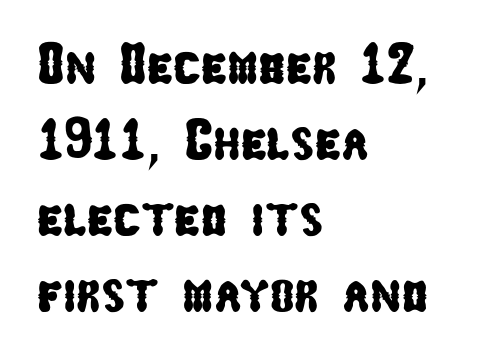
Q: Is the typeface a serif or a sans-serif typeface? A: Sans-serif.
Q: Is the text underlined? A: No.
Q: How is the paragraph aligned? A: Left-aligned.
Q: Is the spacing between letters normal or unusually wide? A: Normal.
Q: Is the spacing between lines tight, normal or loose? A: Normal.
Q: Width (condensed, normal, or wide)? A: Condensed.
Q: Stroke contrast? A: Low.
Q: x-height? A: Medium.
Q: Monospaced? A: No.
